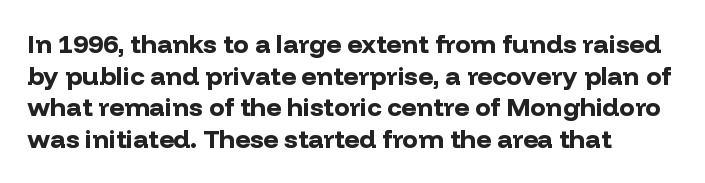
I'd describe the lettering as bold — thick and assertive. Words appear dense and cohesive because spacing is normal. Reading down the block, your eye returns to a fixed left position each line. The lettering holds an erect, upright posture throughout. Descender tails drop into unmarked territory.
